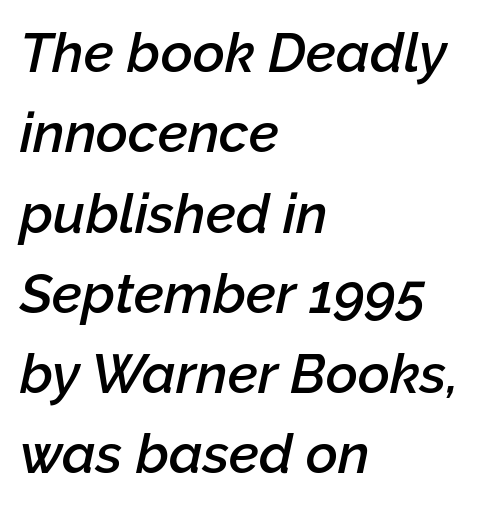
These lines keep a tight, regular rhythm from letter to letter. The compositor pushed each line to the left boundary. Does the leading feel generous? No, just average. Decoration check: the copy has no underline. The letters are semibold — heavier than regular but short of a full bold.
